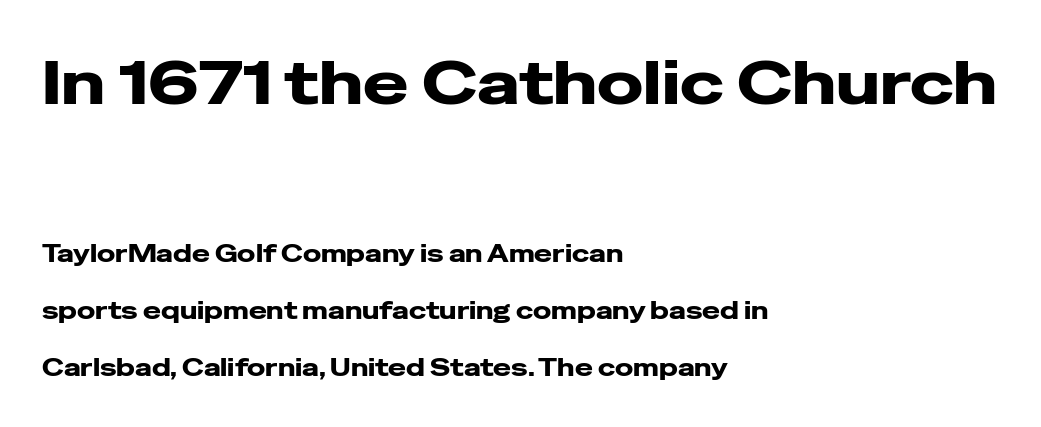
Q: Is the text italic (slanted)? A: No, it is upright.
Q: Is the typeface a serif or a sans-serif typeface? A: Sans-serif.
Q: Is the text underlined? A: No.
Q: How is the paragraph aligned? A: Left-aligned.
Q: Is the spacing between letters normal or unusually wide? A: Normal.
Q: Is the spacing between lines tight, normal or loose? A: Loose.
Q: Which block of text is set in a larger size, the first (top) or the second (bottom)? A: The first (top) one.
Q: Width (condensed, normal, or wide)? A: Wide.
Q: Stroke contrast? A: Low.
Q: x-height? A: Medium.
Q: Monospaced? A: No.
